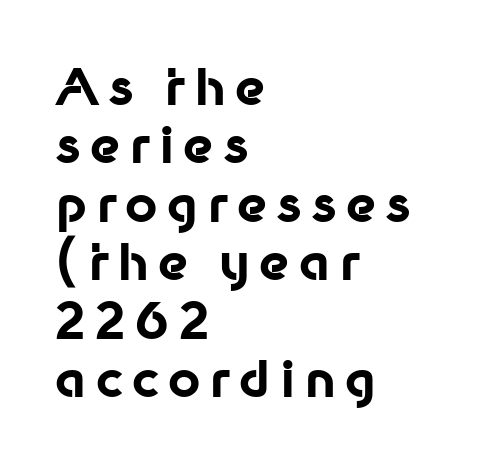
Q: Is the text bold? A: Yes.
Q: Is the text italic (slanted)? A: No, it is upright.
Q: Is the typeface a serif or a sans-serif typeface? A: Sans-serif.
Q: Is the text underlined? A: No.
Q: How is the paragraph aligned? A: Left-aligned.
Q: Width (condensed, normal, or wide)? A: Normal.
Q: Stroke contrast? A: Low.
Q: x-height? A: Medium.
Q: Monospaced? A: No.
